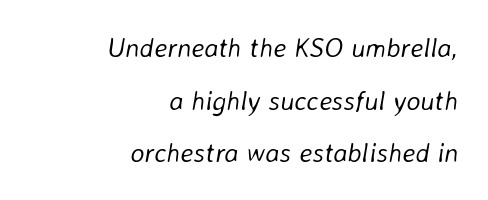
{"italic": "yes", "lean": "right", "slant_degrees": 8, "bold": "no", "underline": "no", "align": "right", "line_spacing": "loose", "line_spacing_ratio": 1.95, "letter_spacing": "normal", "letter_spacing_em": 0.0, "glyph_px": 27}
